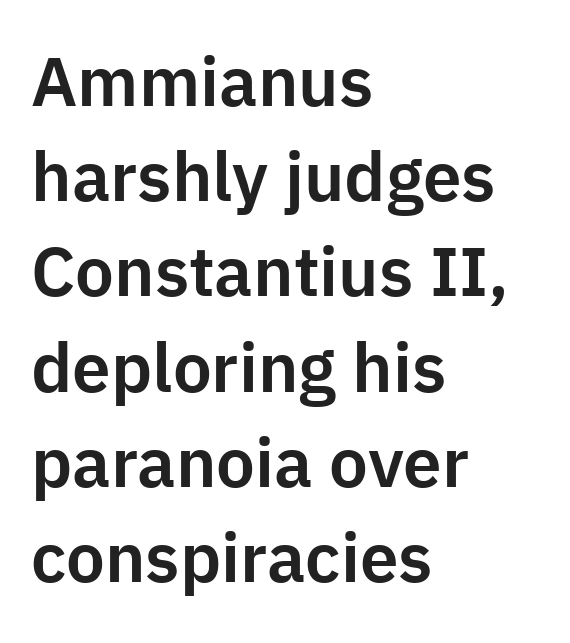
The image shows 69 px sans-serif type, upright; set left-aligned, normal line spacing (1.38x), normal letter spacing, not underlined; low stroke contrast and a medium x-height.
